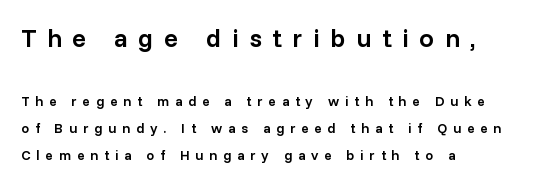
The image shows 26 px text type, upright; set left-aligned, loose line spacing (1.93x), unusually wide letter spacing (+0.41 em), not underlined; the first (top) block is 1.86x larger.
